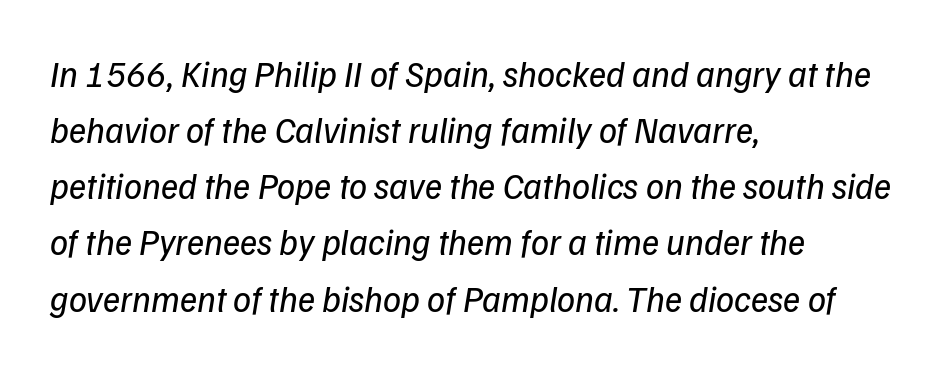
Q: Is the text bold? A: No.
Q: Is the typeface a serif or a sans-serif typeface? A: Sans-serif.
Q: Is the text underlined? A: No.
Q: How is the paragraph aligned? A: Left-aligned.
Q: Is the spacing between letters normal or unusually wide? A: Normal.
Q: Is the spacing between lines tight, normal or loose? A: Normal.
Q: Width (condensed, normal, or wide)? A: Normal.
Q: Stroke contrast? A: Low.
Q: x-height? A: Medium.
Q: Monospaced? A: No.
